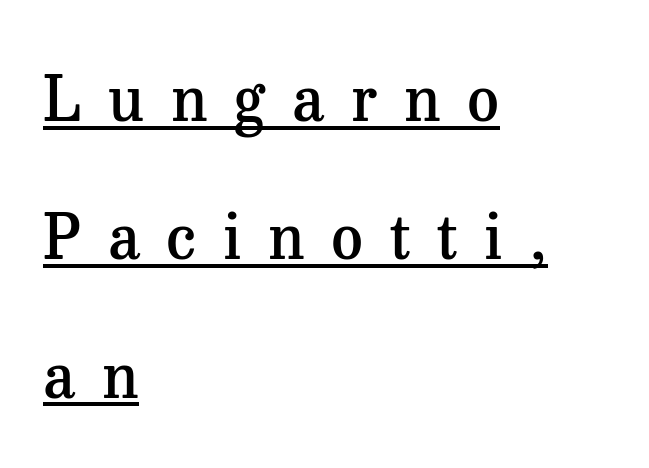
Q: Is the text bold? A: Semi-bold.
Q: Is the text italic (slanted)? A: No, it is upright.
Q: Is the typeface a serif or a sans-serif typeface? A: Serif.
Q: Is the text underlined? A: Yes.
Q: How is the paragraph aligned? A: Left-aligned.
Q: Is the spacing between letters normal or unusually wide? A: Unusually wide.
Q: Is the spacing between lines tight, normal or loose? A: Loose.
Q: Width (condensed, normal, or wide)? A: Normal.
Q: Stroke contrast? A: Medium.
Q: x-height? A: Medium.
Q: Monospaced? A: No.
